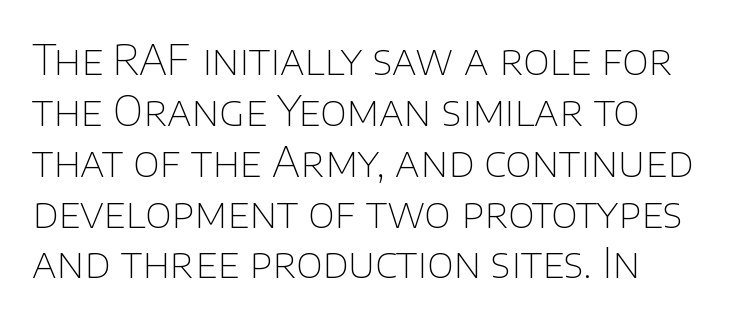
The image shows 41 px thin sans-serif type, upright; set line spacing 1.24x, normal letter spacing, not underlined; low stroke contrast and a large x-height.
